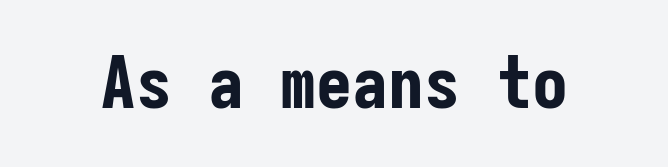
Think of a typewriter: that constant character pitch is what you see here. Each letter's strokes conclude bluntly, with no projecting serifs. The type sits square on the baseline with zero lean. Type without underlining. Typesetter's note: full bold, strokes at maximum text heaviness. You could call the tracking neutral — neither tight nor loose.
